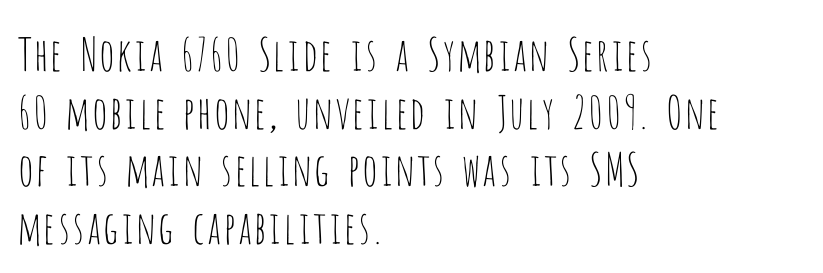
The image shows 45 px thin, condensed sans-serif type, upright; set left-aligned, normal line spacing (1.28x), normal letter spacing, not underlined; low stroke contrast and a large x-height.
